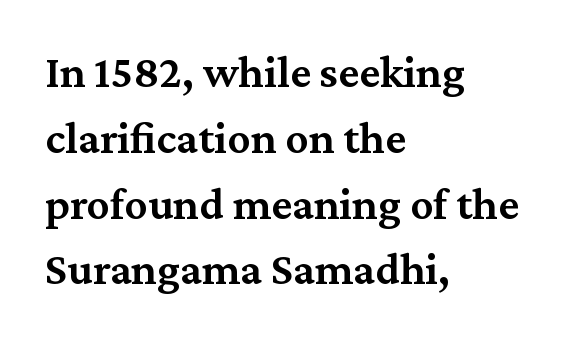
{"serif": "yes", "italic": "no", "bold": "semi", "weight": "semibold", "width": "normal", "stroke_contrast": "medium", "x_height": "medium", "monospaced": "no", "underline": "no", "align": "left", "line_spacing": "normal", "line_spacing_ratio": 1.43, "letter_spacing": "normal", "letter_spacing_em": 0.0, "glyph_px": 46}
